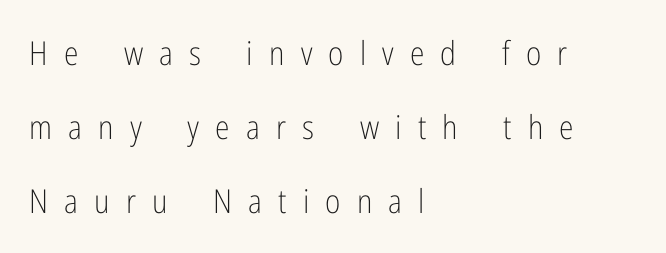
The image shows 33 px light, condensed sans-serif type, upright; set left-aligned, loose line spacing (2.25x), unusually wide letter spacing (+0.49 em), not underlined; low stroke contrast and a medium x-height.
